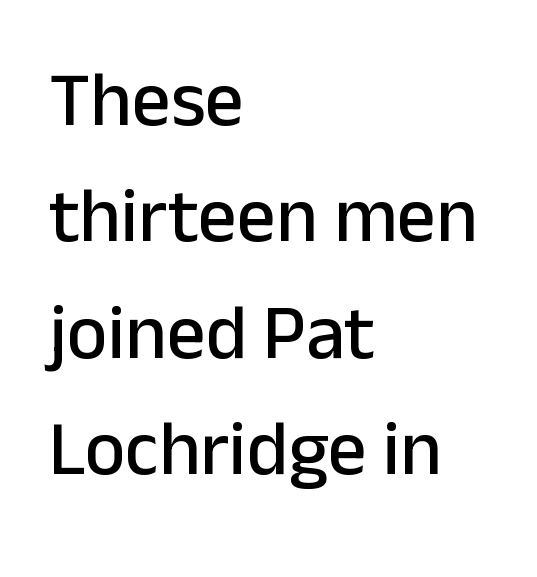
Q: Is the text italic (slanted)? A: No, it is upright.
Q: Is the typeface a serif or a sans-serif typeface? A: Sans-serif.
Q: Is the text underlined? A: No.
Q: How is the paragraph aligned? A: Left-aligned.
Q: Is the spacing between letters normal or unusually wide? A: Normal.
Q: Is the spacing between lines tight, normal or loose? A: Normal.
Q: Width (condensed, normal, or wide)? A: Normal.
Q: Stroke contrast? A: Low.
Q: x-height? A: Medium.
Q: Monospaced? A: No.
